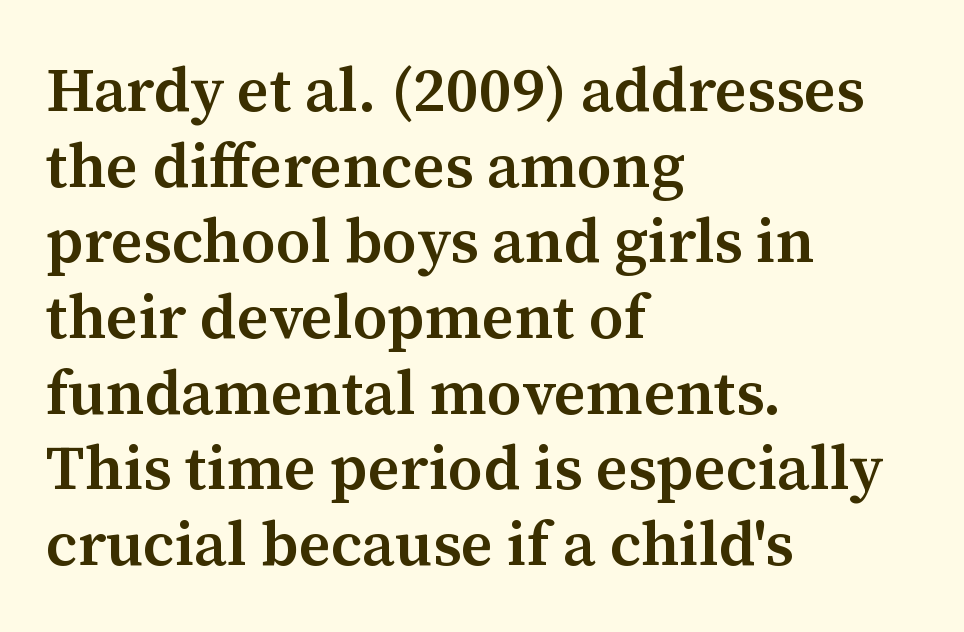
Words float on clear page, feet unadorned. Each word holds together tightly as a unit, with standard inter-letter gaps. Classification — serif. Varying glyph widths throughout — classic text-font behaviour. Every character sits straight up, as roman type does. How heavy is the stroke? Medium-heavy — a semibold, shy of bold.
